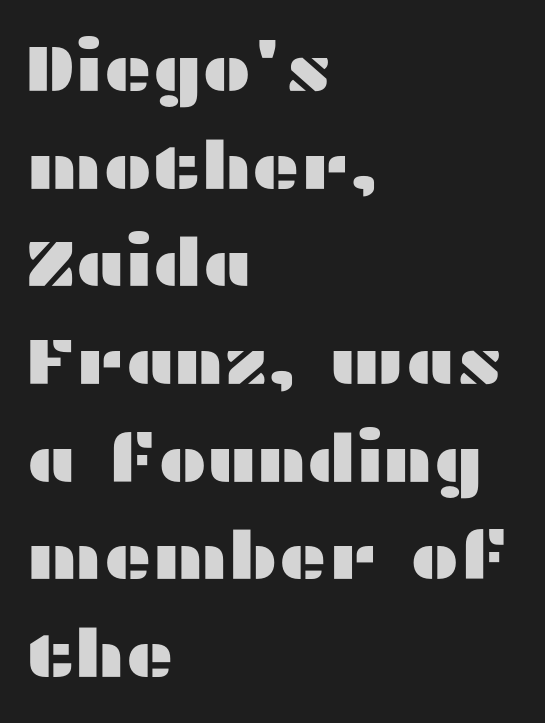
{"serif": "no", "italic": "no", "width": "wide", "stroke_contrast": "medium", "x_height": "medium", "monospaced": "no", "underline": "no", "align": "left", "line_spacing": "normal", "line_spacing_ratio": 1.48, "letter_spacing": "normal", "letter_spacing_em": 0.0, "glyph_px": 66}
